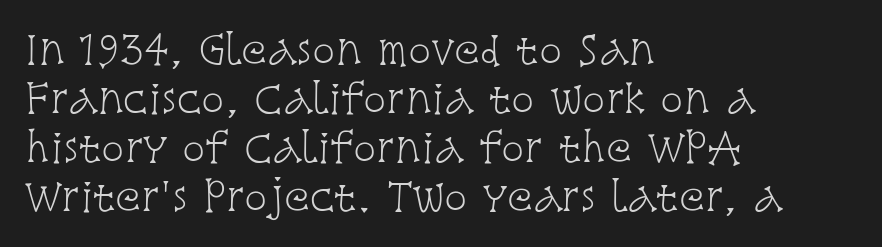
The image shows 38 px light, condensed serif type, upright; set left-aligned, normal line spacing (1.29x), normal letter spacing, not underlined; low stroke contrast and a large x-height.
